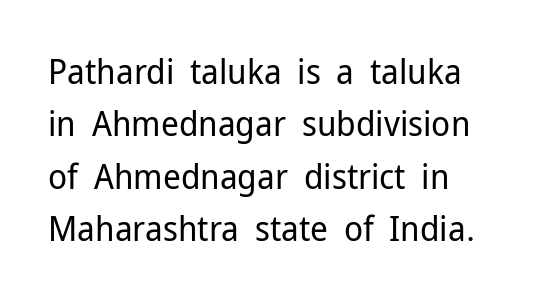
Q: Is the text bold? A: No.
Q: Is the text italic (slanted)? A: No, it is upright.
Q: Is the typeface a serif or a sans-serif typeface? A: Sans-serif.
Q: Is the text underlined? A: No.
Q: How is the paragraph aligned? A: Left-aligned.
Q: Is the spacing between letters normal or unusually wide? A: Normal.
Q: Is the spacing between lines tight, normal or loose? A: Normal.
Q: Width (condensed, normal, or wide)? A: Normal.
Q: Stroke contrast? A: Low.
Q: x-height? A: Medium.
Q: Monospaced? A: No.
